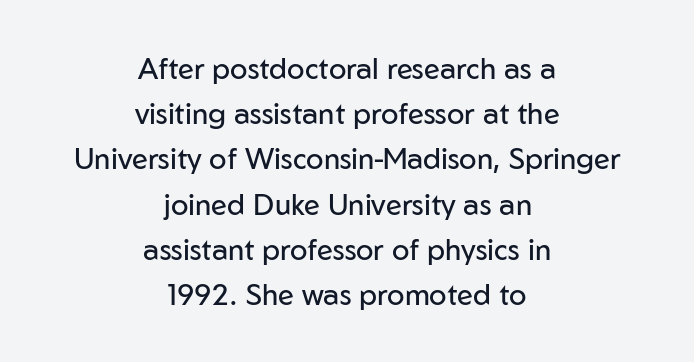
The image shows 29 px regular-weight sans-serif type, upright; set centered, normal line spacing (1.56x), normal letter spacing, not underlined; low stroke contrast and a medium x-height.
